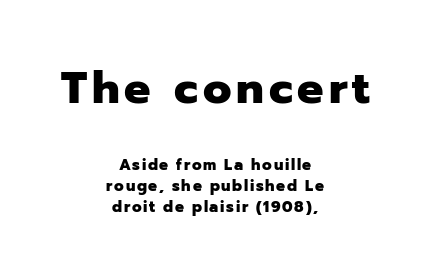
{"serif": "no", "italic": "no", "bold": "yes", "weight": "heavy", "width": "normal", "stroke_contrast": "low", "x_height": "medium", "monospaced": "no", "underline": "no", "align": "center", "line_spacing": "normal", "line_spacing_ratio": 1.42, "larger_block": "first", "size_ratio": 2.93, "glyph_px": 44}
